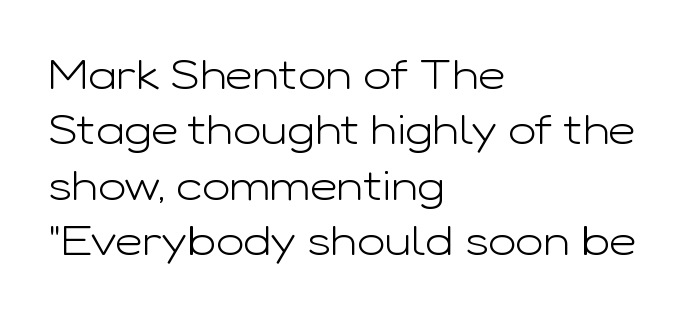
The leading is moderate, giving the passage an even texture. Here the designer chose a conventional face with non-uniform glyph widths. The lettering stays uniformly vertical, giving the passage a roman look. Letters rest on an invisible, unmarked baseline. No extra tracking has been applied to these lines.
